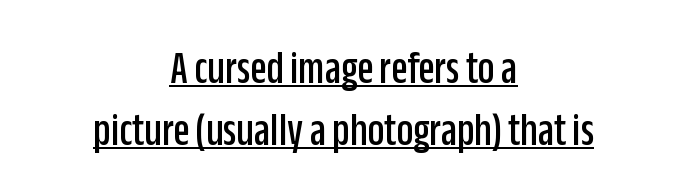
The image shows 47 px condensed sans-serif type, upright; set centered, normal line spacing (1.31x), normal letter spacing, underlined; low stroke contrast and a large x-height.
